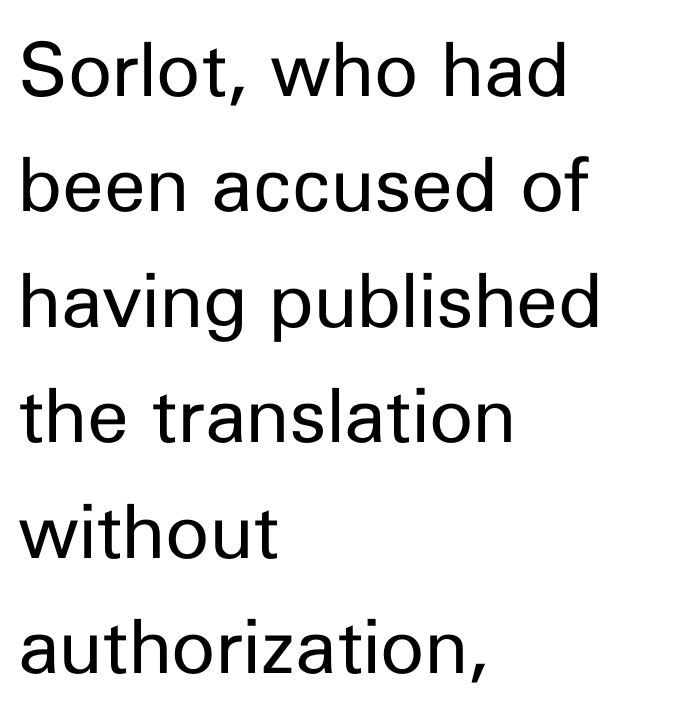
{"serif": "no", "italic": "no", "bold": "no", "weight": "regular", "width": "normal", "stroke_contrast": "low", "x_height": "medium", "monospaced": "no", "underline": "no", "align": "left", "line_spacing": "normal", "line_spacing_ratio": 1.54, "letter_spacing": "normal", "letter_spacing_em": 0.0, "glyph_px": 75}
